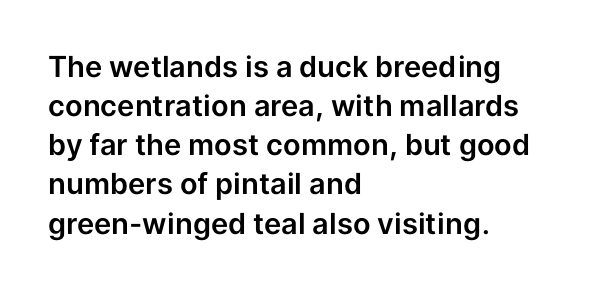
Nobody touched the tracking dial on this one. Words float on clear page, feet unadorned. The letters stand straight up with perfectly vertical stems. The face used here is proportionally spaced, like ordinary book or web type.
